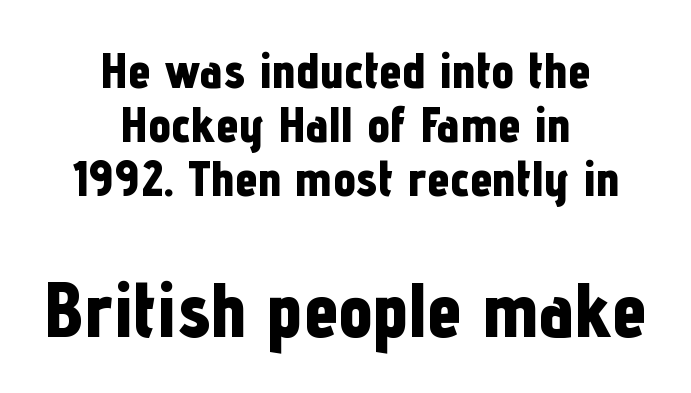
The image shows 77 px bold, condensed sans-serif type, upright; set centered, tight line spacing (1.06x), normal letter spacing, not underlined; the second (bottom) block is 1.51x larger; low stroke contrast and a medium x-height.
